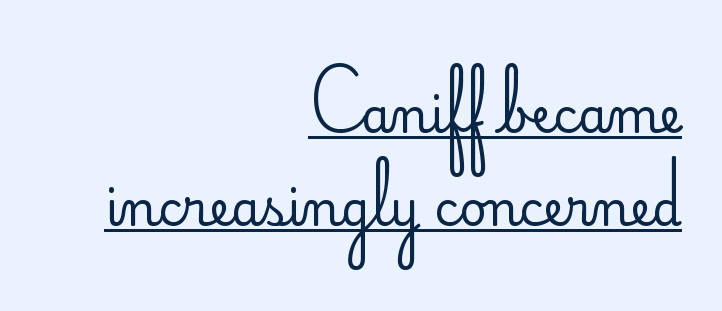
This sample carries an underscore along the baseline area. How are the letters spaced? Ordinarily, with no added tracking. Stroke terminals: plain, sans-serif. This rendering uses right alignment, leaving the left contour irregular.
